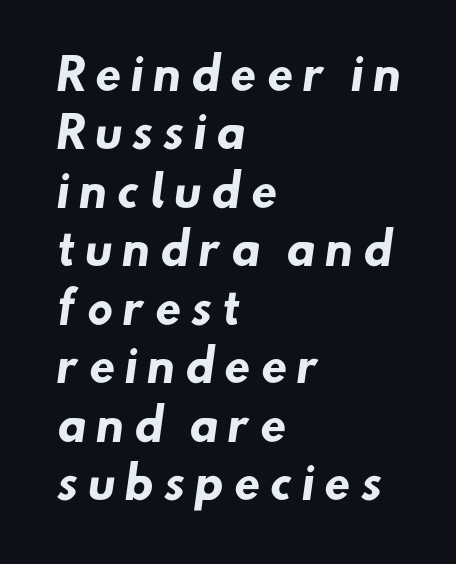
Regarding leading, the lines here are spaced in the standard way. Clear beneath every line of the passage. Observe the wide spacing: letters keep a clear distance from each other. These lines stack with their left ends in a neat column. Thick stems and heavy bowls — unmistakably bold. You could not count columns in this text — the font is proportionally spaced.
